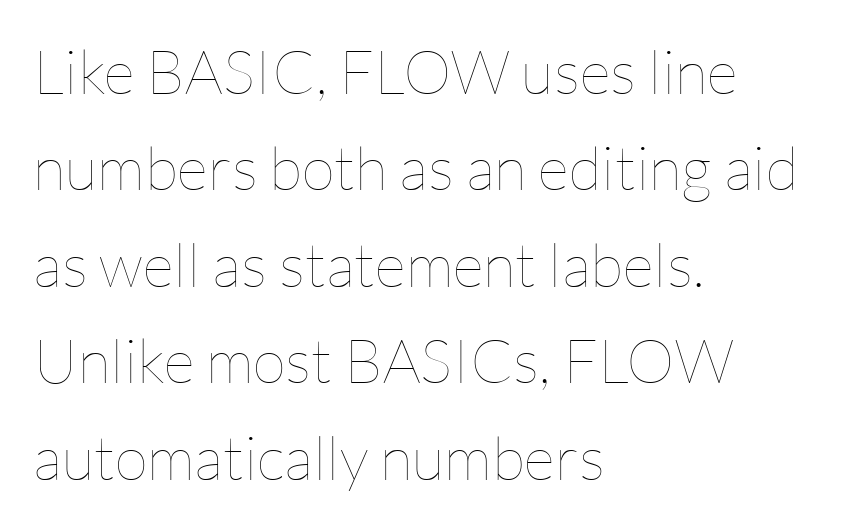
Unbolded letterforms with no extra heft. Vertical strokes here are truly vertical. The rows are spaced the way most documents space them. This rendering uses left alignment, leaving the right contour irregular. Spacing verdict: proportional, widths tailored to each character. What stands out about the letter spacing? Nothing — it is the standard amount.
